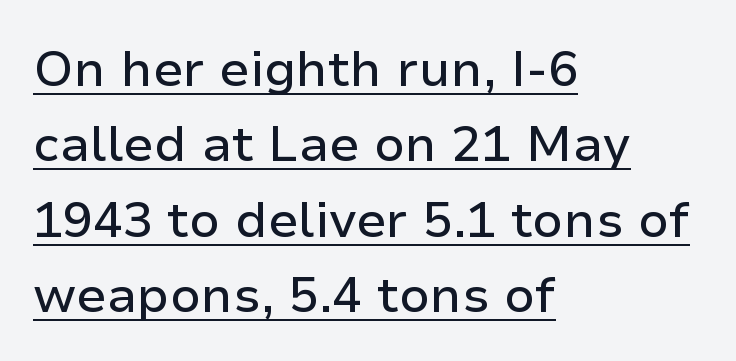
{"serif": "no", "italic": "no", "width": "normal", "stroke_contrast": "low", "x_height": "medium", "monospaced": "no", "underline": "yes", "align": "left", "line_spacing": "normal", "line_spacing_ratio": 1.51, "letter_spacing": "normal", "letter_spacing_em": 0.0, "glyph_px": 50}
